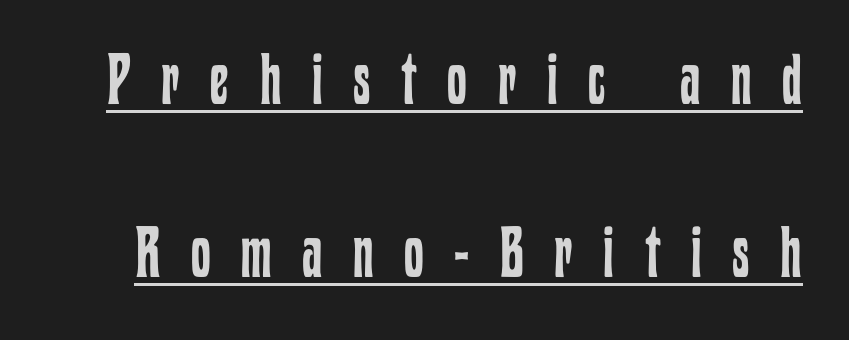
Q: Is the text bold? A: No.
Q: Is the text italic (slanted)? A: No, it is upright.
Q: Is the text underlined? A: Yes.
Q: Is the spacing between letters normal or unusually wide? A: Unusually wide.
Q: Is the spacing between lines tight, normal or loose? A: Loose.
Q: Width (condensed, normal, or wide)? A: Condensed.
Q: Stroke contrast? A: Low.
Q: x-height? A: Medium.
Q: Monospaced? A: No.
